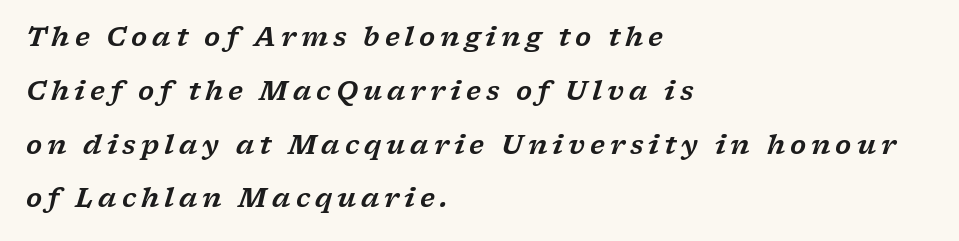
The rag falls on the right side of this text block. Rule under the text: the space is simply empty. Tall strokes in this sample are angled rather than plumb. Interline gaps are noticeably wide in this sample.
